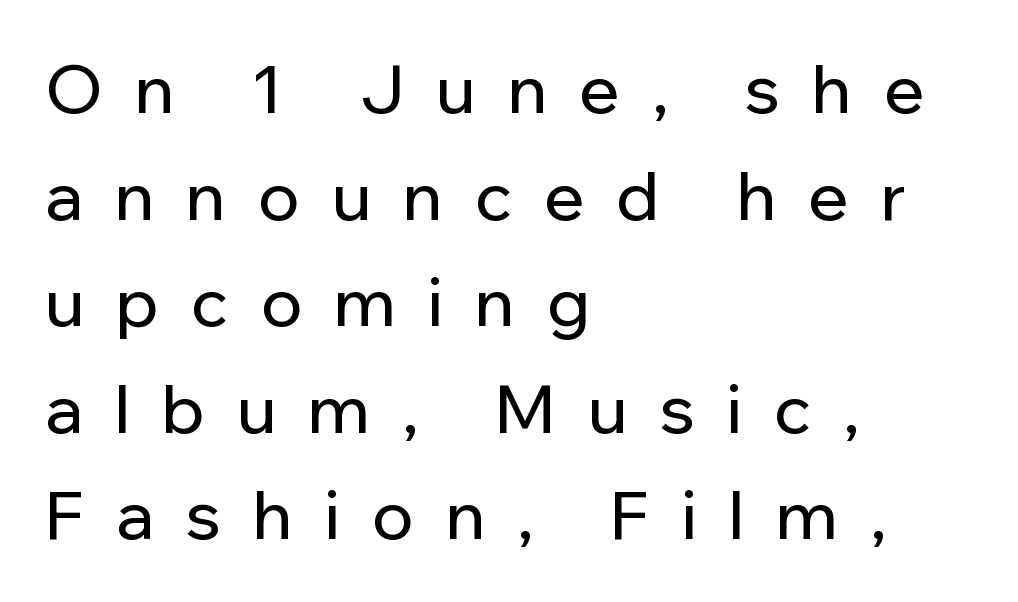
{"serif": "no", "italic": "no", "width": "normal", "stroke_contrast": "low", "x_height": "medium", "monospaced": "no", "underline": "no", "align": "left", "line_spacing": "normal", "line_spacing_ratio": 1.59, "letter_spacing": "wide", "letter_spacing_em": 0.48, "glyph_px": 67}
